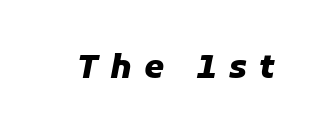
Q: Is the text bold? A: Yes.
Q: Is the text italic (slanted)? A: Yes, it leans right by about 11 degrees.
Q: Is the text underlined? A: No.
Q: Is the spacing between letters normal or unusually wide? A: Unusually wide.
Q: Width (condensed, normal, or wide)? A: Normal.
Q: Stroke contrast? A: Low.
Q: x-height? A: Medium.
Q: Monospaced? A: No.
